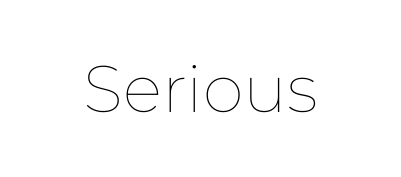
The font sits on the lighter half of the weight spectrum, regular included. You can tell it's not italic because the verticals are truly vertical. Nobody drew a line under any word here. Honestly, the letter spacing is just normal — you wouldn't notice it. Do the characters align in a grid? No, the font is proportional.
